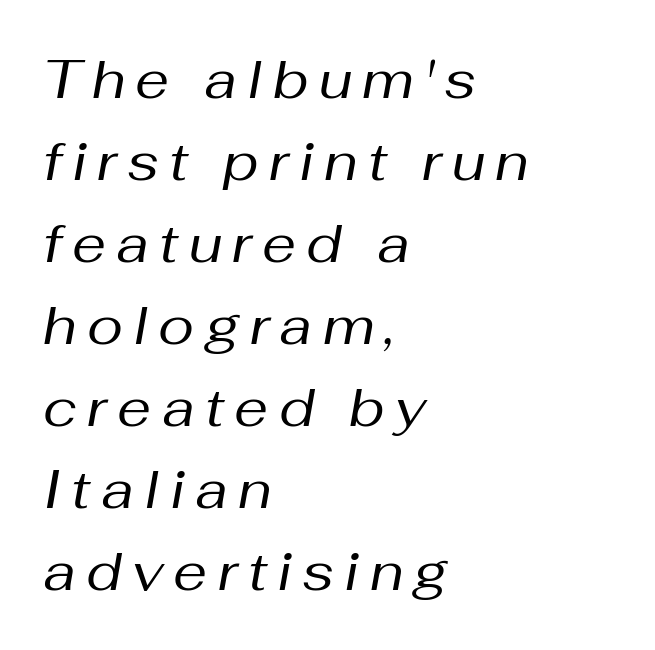
The line-height multiplier appears to be the usual default. Italic? Definitely — the glyphs are oblique. The cut favours lightness, reaching ordinary text weight at its darkest. The rendering uses natural spacing where letterforms have individual widths. The paragraph shown leans on its left margin.
